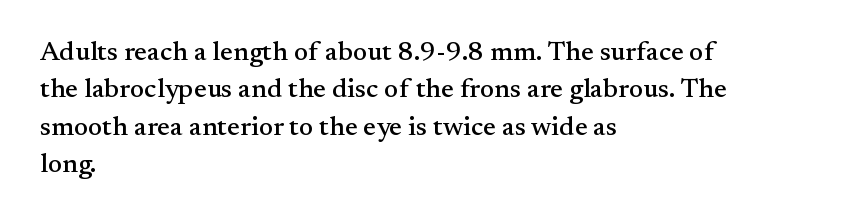
{"italic": "no", "underline": "no", "align": "left", "line_spacing": "normal", "line_spacing_ratio": 1.38, "letter_spacing": "normal", "letter_spacing_em": 0.0, "glyph_px": 27}
